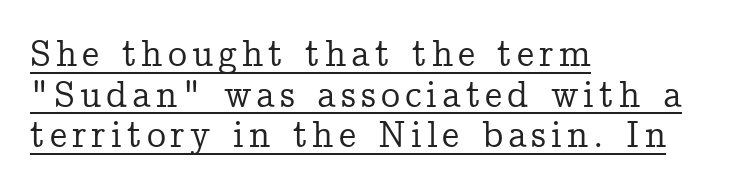
This sample has the flowing, uneven cadence of proportional lettering. Notice how descenders almost collide with the ascenders below — that's tight leading. The compositor pushed each line to the left boundary. Every stem runs plumb, perpendicular to the baseline.
